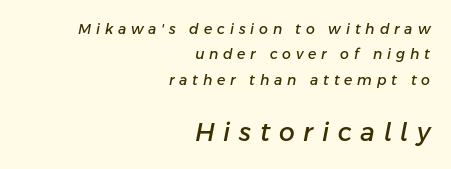
Q: Is the text italic (slanted)? A: Yes, it leans right by about 11 degrees.
Q: Is the text underlined? A: No.
Q: How is the paragraph aligned? A: Right-aligned.
Q: Is the spacing between letters normal or unusually wide? A: Unusually wide.
Q: Which block of text is set in a larger size, the first (top) or the second (bottom)? A: The second (bottom) one.
